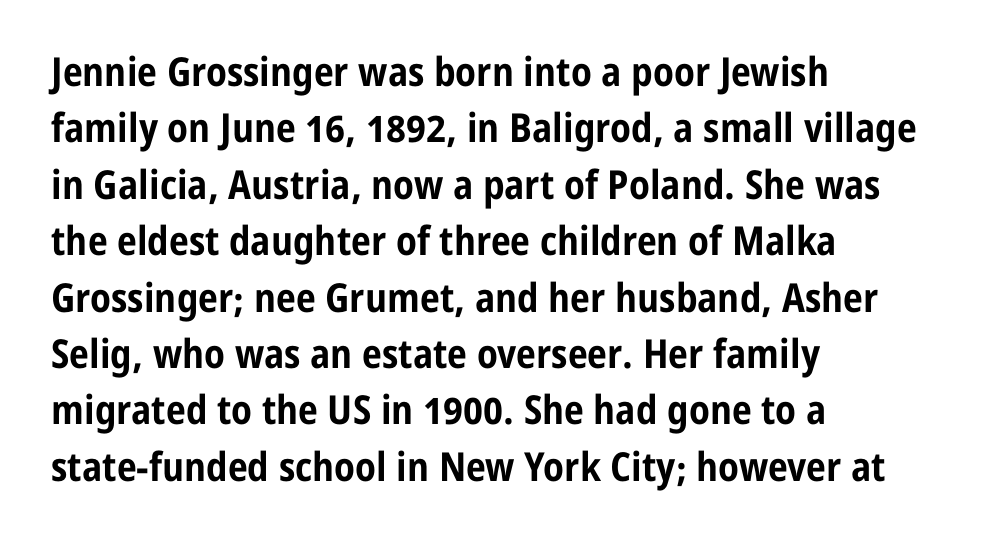
The image shows 40 px bold, condensed sans-serif type, upright; set left-aligned, normal line spacing (1.41x), normal letter spacing, not underlined; low stroke contrast and a medium x-height.
